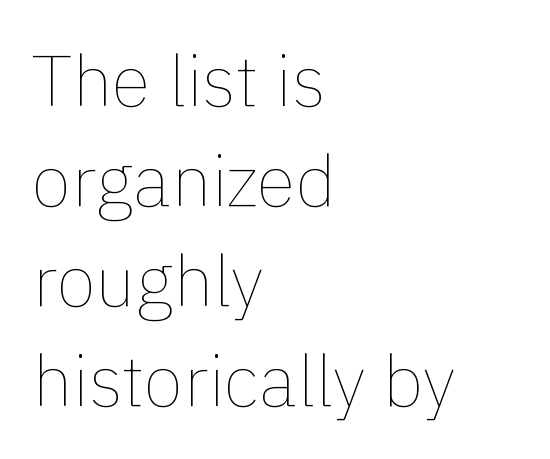
The image shows 72 px thin type, upright; set left-aligned, normal line spacing (1.39x), normal letter spacing, not underlined; a medium x-height.
